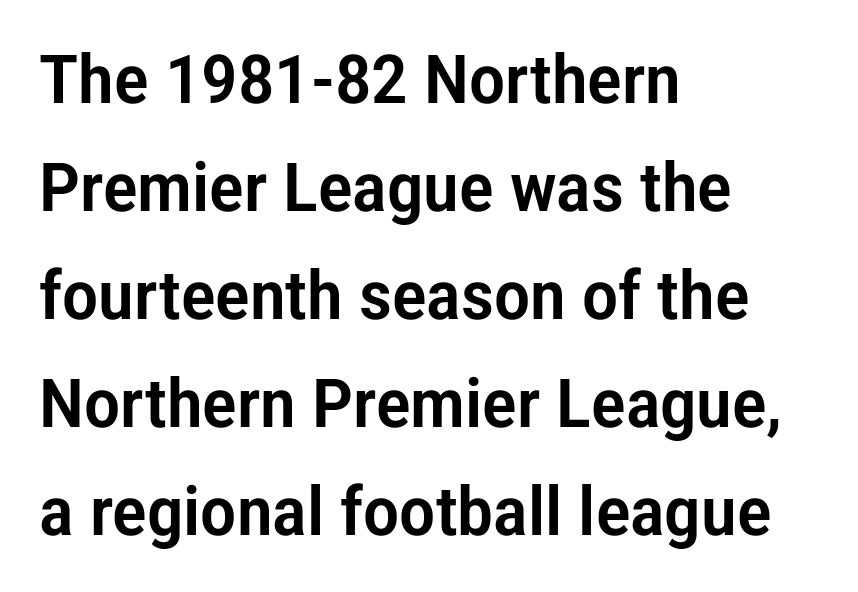
{"serif": "no", "italic": "no", "width": "condensed", "stroke_contrast": "low", "x_height": "medium", "monospaced": "no", "underline": "no", "align": "left", "line_spacing": "normal", "line_spacing_ratio": 1.59, "letter_spacing": "normal", "letter_spacing_em": 0.0, "glyph_px": 68}
